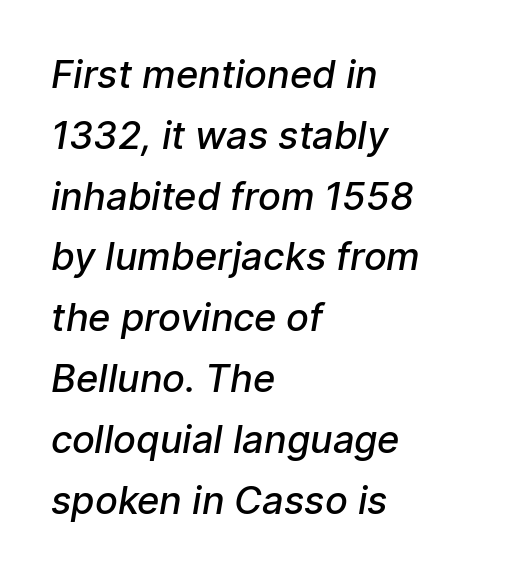
The image shows 38 px semibold sans-serif type; set left-aligned, normal line spacing (1.6x), normal letter spacing, not underlined; low stroke contrast and a medium x-height.
